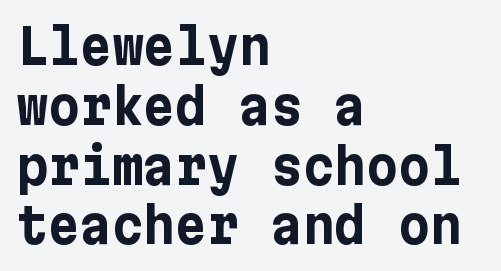
The foot of each line stays bare and open. The letters carry no serifs — their stems end cleanly without finishing strokes. Does the lettering tilt? It doesn't — this is upright. Where is the straight margin? On the left. As a designer I'd log this as weight 700, bold.
